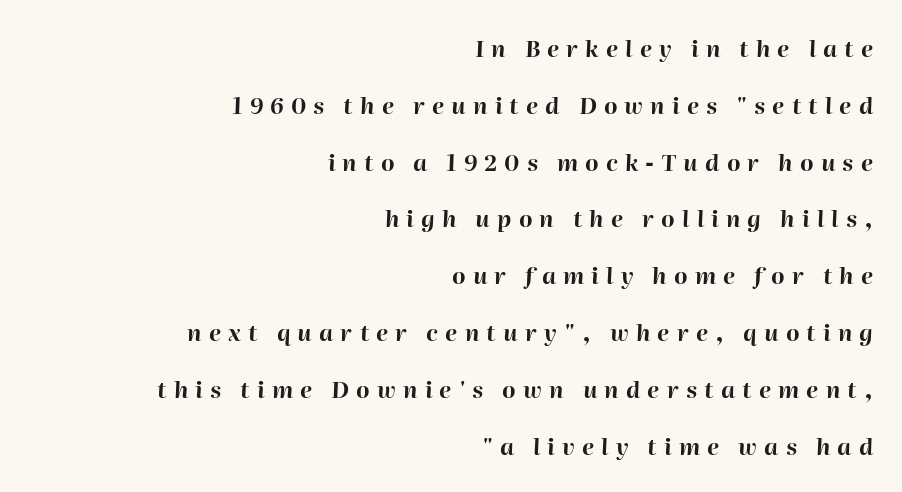
Caption: bold face, heavy strokes. Caption: multi-line text, flush right, ragged left. Students, note that the glyphs here are deliberately spaced far apart. The vertical gap from one line to the next is large. Italic: yes, the glyphs are oblique.
